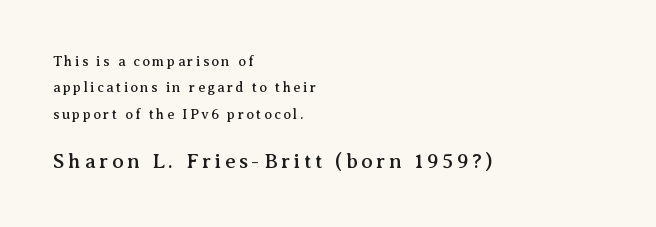
The image shows 21 px text type, upright; set left-aligned, line spacing 1.89x, not underlined; the second (bottom) block is 1.5x larger.
